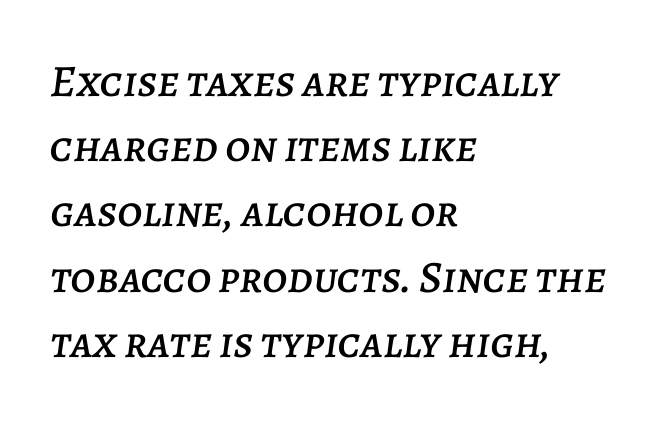
The image shows 45 px text type, italic (leaning right); set left-aligned, normal line spacing (1.45x), normal letter spacing, not underlined; low stroke contrast and a large x-height.
